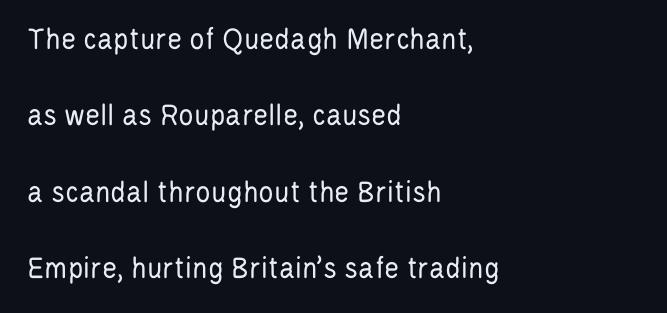
Q: Is the text bold? A: No.
Q: Is the text italic (slanted)? A: No, it is upright.
Q: Is the typeface a serif or a sans-serif typeface? A: Sans-serif.
Q: Is the text underlined? A: No.
Q: How is the paragraph aligned? A: Left-aligned.
Q: Is the spacing between letters normal or unusually wide? A: Normal.
Q: Is the spacing between lines tight, normal or loose? A: Loose.
Q: Width (condensed, normal, or wide)? A: Condensed.
Q: Stroke contrast? A: Low.
Q: x-height? A: Large.
Q: Monospaced? A: No.
